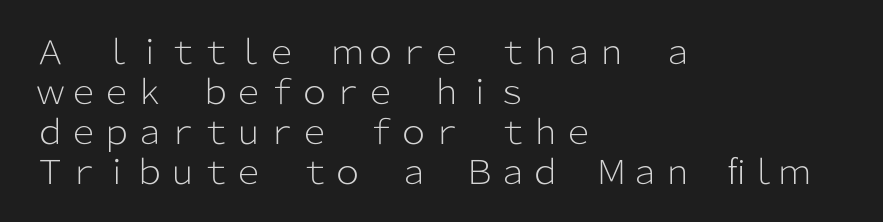
Q: Is the text bold? A: No.
Q: Is the text italic (slanted)? A: No, it is upright.
Q: Is the typeface a serif or a sans-serif typeface? A: Sans-serif.
Q: Is the text underlined? A: No.
Q: How is the paragraph aligned? A: Left-aligned.
Q: Is the spacing between letters normal or unusually wide? A: Normal.
Q: Width (condensed, normal, or wide)? A: Normal.
Q: Stroke contrast? A: Low.
Q: x-height? A: Medium.
Q: Monospaced? A: No.
